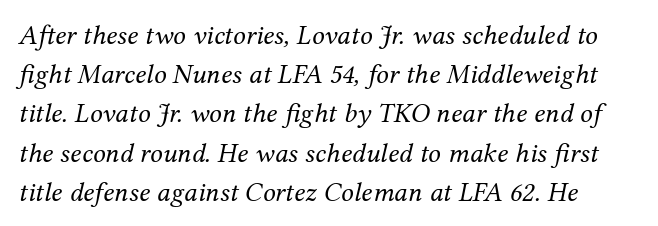
The letters look calm and open, with moderate or lighter stems. Letterform terminals end in serifs throughout the passage. A typesetter would call this proportional, since set widths differ per character. Lines of text with bare space underneath. Successive baselines arrive at the customary interval. Notice how the passage keeps a crisp vertical edge on the left only.
